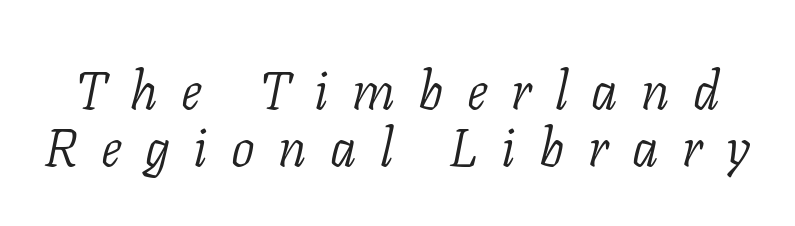
Q: Is the text bold? A: No.
Q: Is the text italic (slanted)? A: Yes, it leans right by about 11 degrees.
Q: Is the typeface a serif or a sans-serif typeface? A: Serif.
Q: Is the text underlined? A: No.
Q: Is the spacing between letters normal or unusually wide? A: Unusually wide.
Q: Is the spacing between lines tight, normal or loose? A: Tight.
Q: Width (condensed, normal, or wide)? A: Normal.
Q: Stroke contrast? A: Low.
Q: x-height? A: Medium.
Q: Monospaced? A: No.
